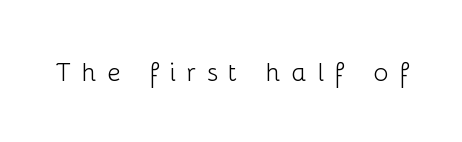
Q: Is the text bold? A: No.
Q: Is the text italic (slanted)? A: No, it is upright.
Q: Is the text underlined? A: No.
Q: Is the spacing between letters normal or unusually wide? A: Unusually wide.
